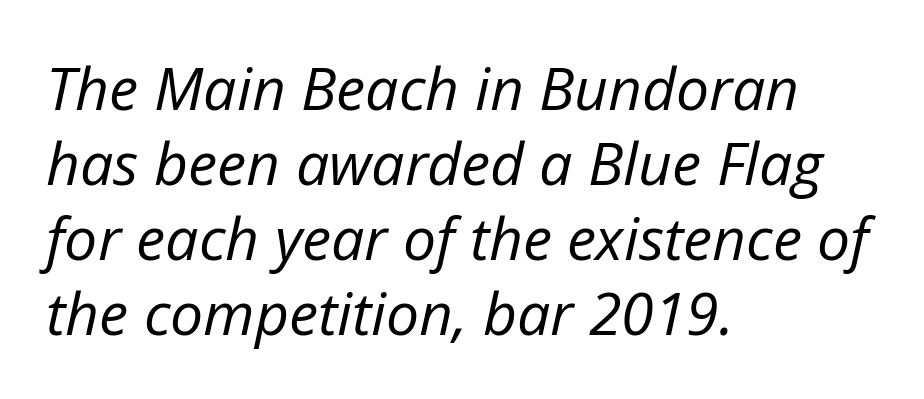
Q: Is the text bold? A: No.
Q: Is the text italic (slanted)? A: Yes, it leans right by about 12 degrees.
Q: Is the text underlined? A: No.
Q: How is the paragraph aligned? A: Left-aligned.
Q: Is the spacing between letters normal or unusually wide? A: Normal.
Q: Is the spacing between lines tight, normal or loose? A: Normal.
Q: Width (condensed, normal, or wide)? A: Normal.
Q: Stroke contrast? A: Low.
Q: x-height? A: Medium.
Q: Monospaced? A: No.
